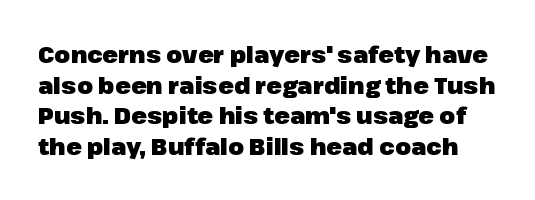
The image shows 23 px bold type, upright; set normal line spacing (1.33x), normal letter spacing, not underlined.
